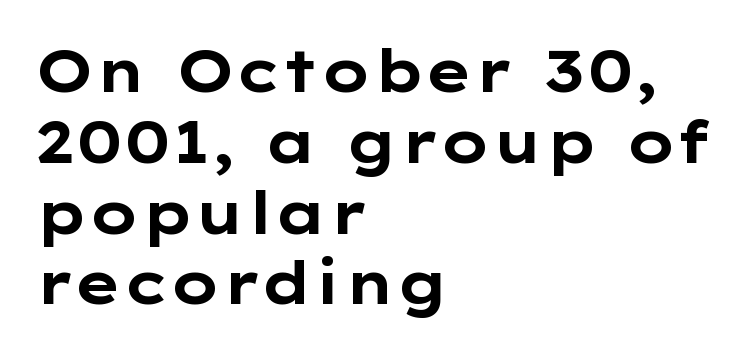
{"serif": "no", "italic": "no", "bold": "yes", "weight": "bold", "width": "wide", "stroke_contrast": "low", "x_height": "medium", "monospaced": "no", "underline": "no", "align": "left", "line_spacing_ratio": 1.22, "letter_spacing": "normal", "letter_spacing_em": 0.0, "glyph_px": 58}
